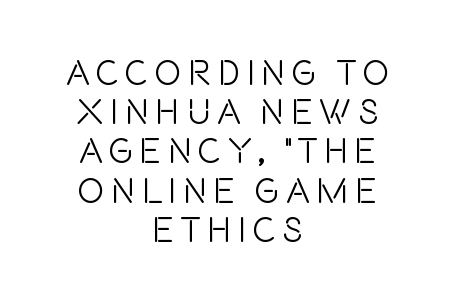
The image shows 36 px light, condensed sans-serif type, upright; set centered, tight line spacing (1.09x), not underlined; low stroke contrast and a large x-height.
